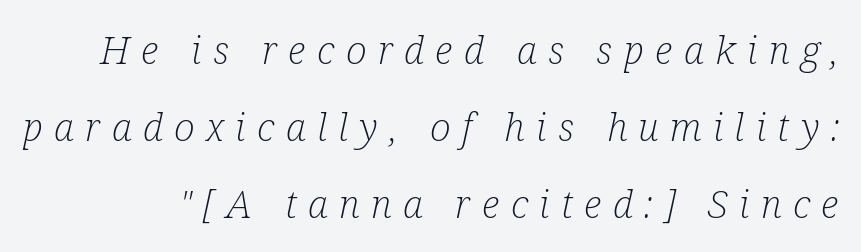
The image shows 39 px light, condensed serif type, italic (leaning right); set loose line spacing (1.97x), unusually wide letter spacing (+0.29 em), not underlined; low stroke contrast and a medium x-height.
